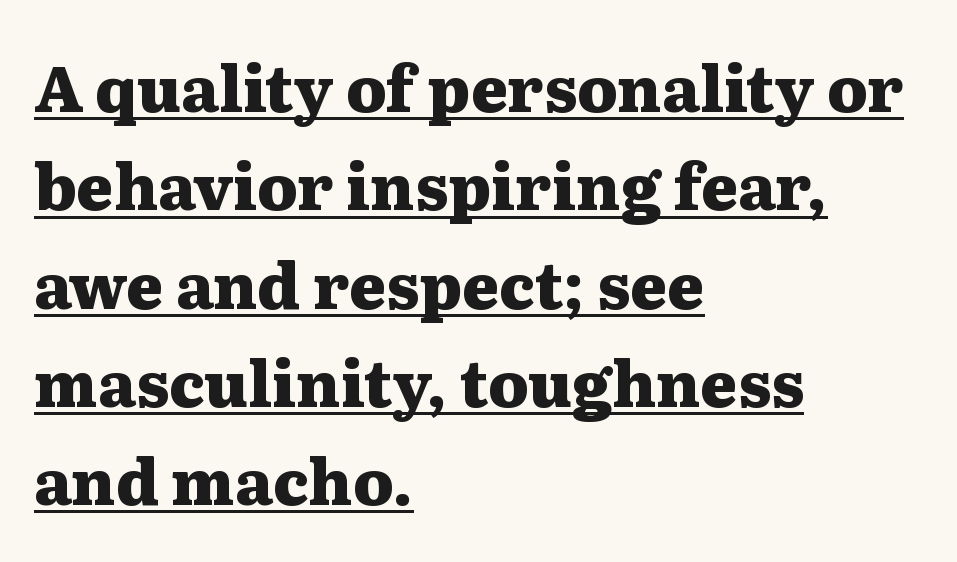
You can tell it's not italic because the verticals are truly vertical. The paragraph has a hard left edge and a soft right edge. The strokes are fattened all the way to bold. These lines are composed in type with serifs.
